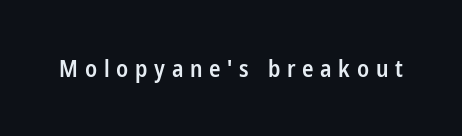
Q: Is the text bold? A: Semi-bold.
Q: Is the text italic (slanted)? A: No, it is upright.
Q: Is the text underlined? A: No.
Q: Is the spacing between letters normal or unusually wide? A: Unusually wide.
